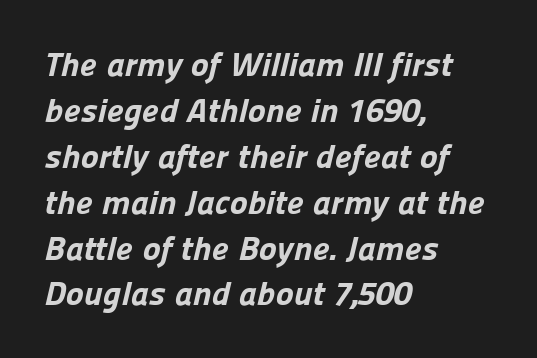
The rendering uses natural spacing where letterforms have individual widths. Typesetter's note: full bold, strokes at maximum text heaviness. Here the glyphs are tracked normally, forming tight word shapes. This sample keeps an unexceptional amount of space between lines. The gap between lines stays unmarked. Type style note: lacks serifs.
